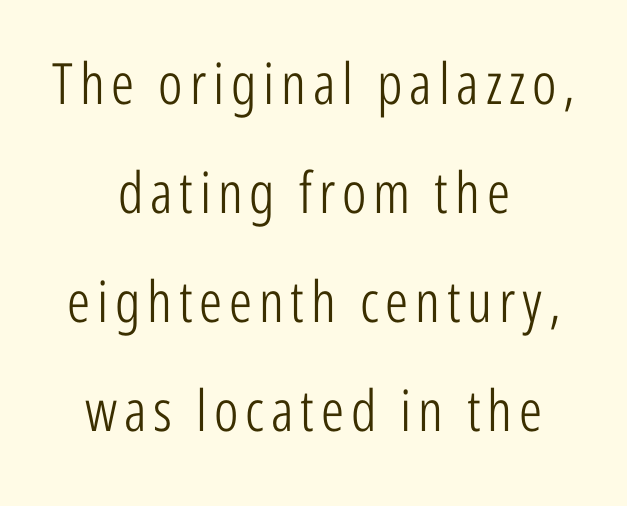
Q: Is the text bold? A: No.
Q: Is the text italic (slanted)? A: No, it is upright.
Q: Is the typeface a serif or a sans-serif typeface? A: Sans-serif.
Q: Is the text underlined? A: No.
Q: How is the paragraph aligned? A: Centered.
Q: Is the spacing between lines tight, normal or loose? A: Loose.
Q: Width (condensed, normal, or wide)? A: Condensed.
Q: Stroke contrast? A: Low.
Q: x-height? A: Medium.
Q: Monospaced? A: No.
